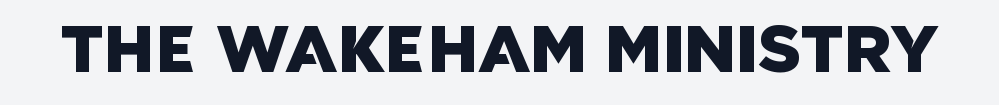
{"serif": "no", "width": "normal", "stroke_contrast": "low", "x_height": "large", "monospaced": "no", "underline": "no", "letter_spacing": "normal", "letter_spacing_em": 0.0, "glyph_px": 66}
